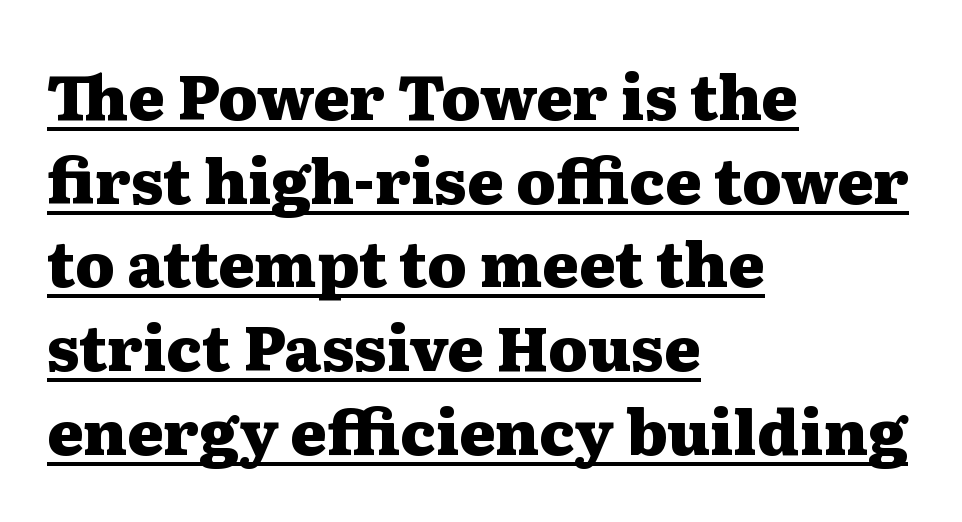
The image shows 62 px heavy, wide serif type, upright; set left-aligned, normal line spacing (1.35x), normal letter spacing, underlined; medium stroke contrast and a medium x-height.
